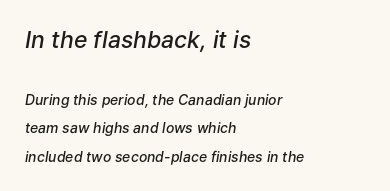
Two sizes are in play, and the larger belongs to the first block. The letters sit at their default tracking, neither squeezed nor spread. Nobody drew a line under any word here. These lines are set flush left with a ragged right edge. You can tell it's italic because the verticals aren't actually vertical. Does the weight exceed regular? Yes, but only to semibold.
